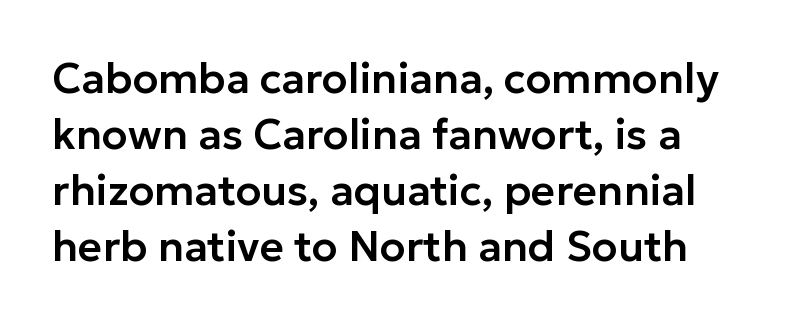
{"serif": "no", "italic": "no", "width": "normal", "stroke_contrast": "low", "x_height": "medium", "monospaced": "no", "underline": "no", "line_spacing": "normal", "line_spacing_ratio": 1.33, "letter_spacing": "normal", "letter_spacing_em": 0.0, "glyph_px": 42}
